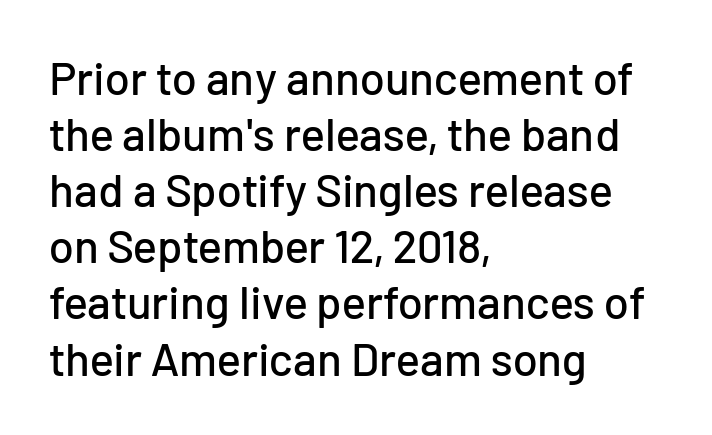
The image shows 46 px sans-serif type, upright; set left-aligned, line spacing 1.22x, normal letter spacing, not underlined; low stroke contrast and a medium x-height.
